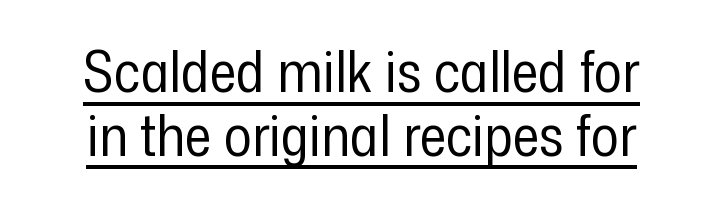
The vertical gap from one line to the next is small. Each line is balanced around a shared central axis. A roman cut, with each character standing at attention. No heavy texture on the line: the type isn't bold. Compared with undecorated copy, this sample adds a rule below the words.
